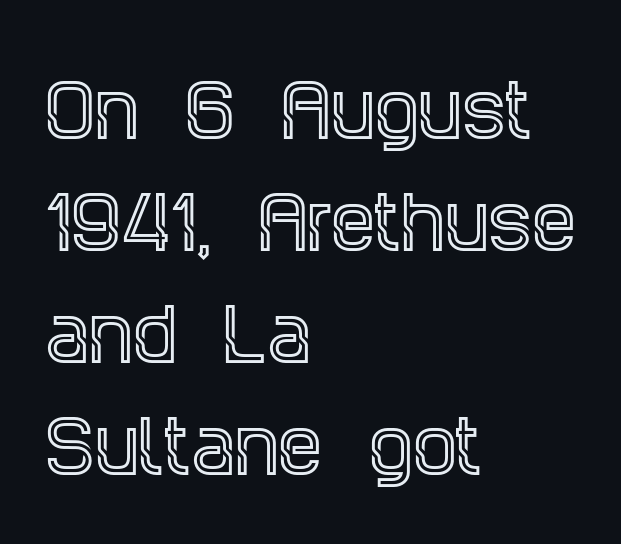
Q: Is the text italic (slanted)? A: No, it is upright.
Q: Is the typeface a serif or a sans-serif typeface? A: Serif.
Q: Is the text underlined? A: No.
Q: How is the paragraph aligned? A: Left-aligned.
Q: Is the spacing between letters normal or unusually wide? A: Normal.
Q: Is the spacing between lines tight, normal or loose? A: Normal.
Q: Width (condensed, normal, or wide)? A: Condensed.
Q: x-height? A: Large.
Q: Monospaced? A: No.
